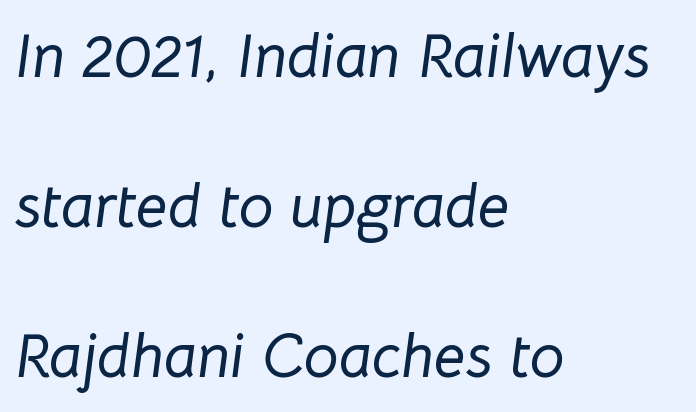
Q: Is the text italic (slanted)? A: Yes, it leans right by about 8 degrees.
Q: Is the text underlined? A: No.
Q: How is the paragraph aligned? A: Left-aligned.
Q: Is the spacing between letters normal or unusually wide? A: Normal.
Q: Is the spacing between lines tight, normal or loose? A: Loose.
Q: Width (condensed, normal, or wide)? A: Normal.
Q: Stroke contrast? A: Low.
Q: x-height? A: Medium.
Q: Monospaced? A: No.
